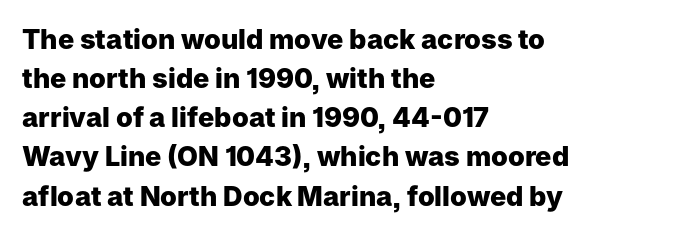
The typography opts for an upright posture over an oblique one. The face used here has the dense, thick strokes of a bold. Words float on clear page, feet unadorned. The typesetter chose a ragged-right arrangement here.
